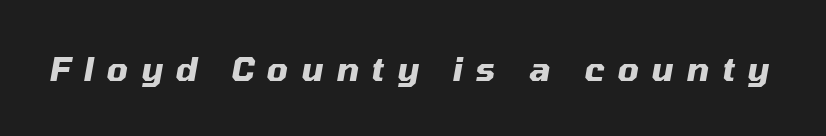
{"italic": "yes", "lean": "right", "slant_degrees": 10, "bold": "yes", "weight": "heavy", "width": "normal", "stroke_contrast": "medium", "x_height": "medium", "monospaced": "no", "underline": "no", "letter_spacing": "wide", "letter_spacing_em": 0.39, "glyph_px": 33}
